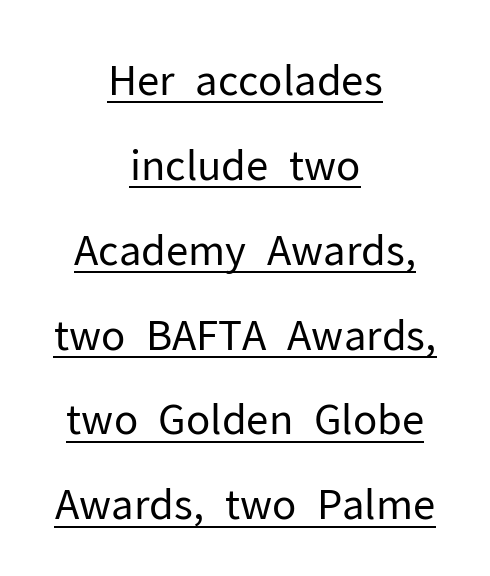
Look at the tracking — it's just the regular setting, nothing added. The whitespace from short lines is split evenly between both sides. The passage shown is typed in a proportional face where columns would drift. Notice how a bar underscores the lettering throughout. The typography opts for an upright posture over an oblique one. The typeface chosen for these lines omits serifs.
